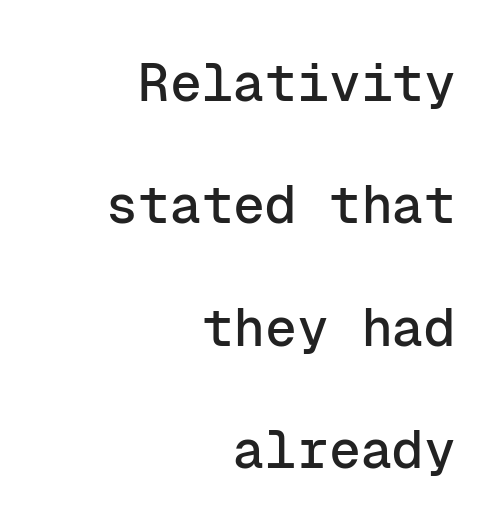
Q: Is the text italic (slanted)? A: No, it is upright.
Q: Is the typeface a serif or a sans-serif typeface? A: Sans-serif.
Q: Is the text underlined? A: No.
Q: How is the paragraph aligned? A: Right-aligned.
Q: Is the spacing between letters normal or unusually wide? A: Normal.
Q: Is the spacing between lines tight, normal or loose? A: Loose.
Q: Width (condensed, normal, or wide)? A: Normal.
Q: Stroke contrast? A: Low.
Q: x-height? A: Medium.
Q: Monospaced? A: Yes.
